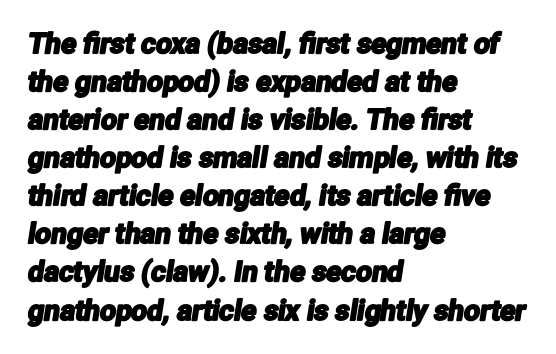
{"serif": "no", "width": "condensed", "stroke_contrast": "low", "x_height": "medium", "monospaced": "no", "underline": "no", "align": "left", "line_spacing": "normal", "line_spacing_ratio": 1.36, "letter_spacing": "normal", "letter_spacing_em": 0.0, "glyph_px": 28}
